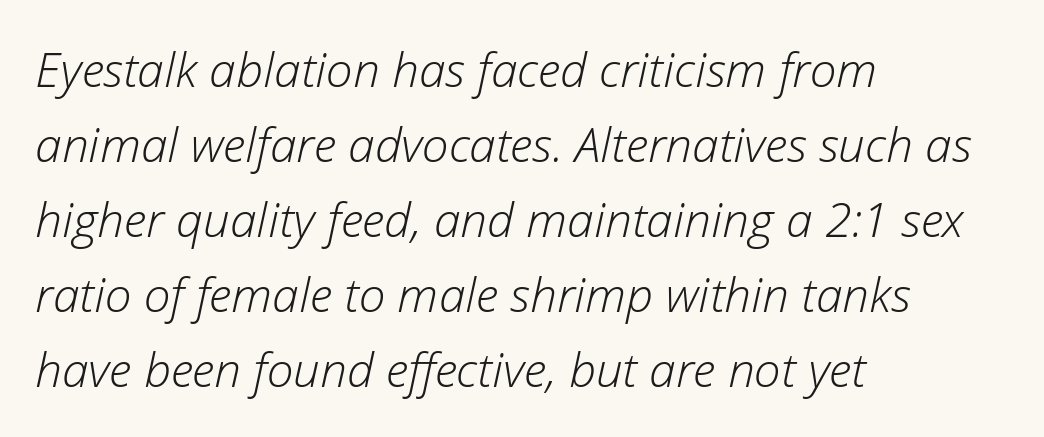
The image shows 48 px light type, italic (leaning right); set left-aligned, normal line spacing (1.56x), normal letter spacing, not underlined; low stroke contrast and a medium x-height.
